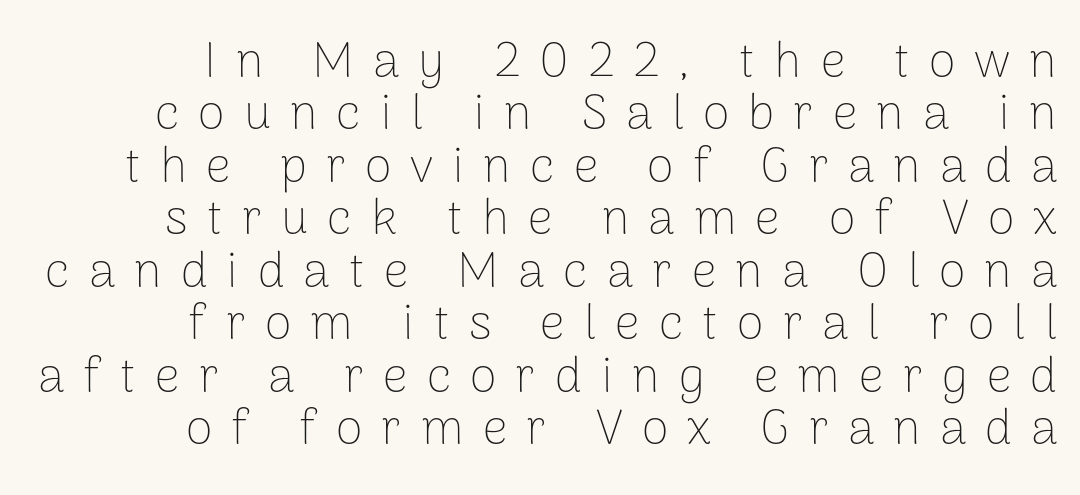
The image shows 49 px thin sans-serif type, upright; set right-aligned, tight line spacing (1.07x), unusually wide letter spacing (+0.39 em), not underlined; low stroke contrast and a medium x-height.
